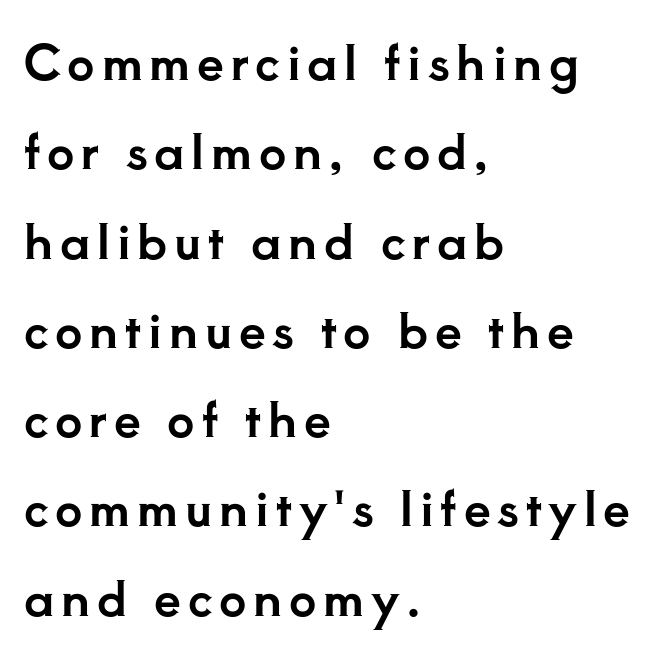
If you drew a line through each stem, it would be perfectly vertical. The space directly below the letters is spotless. In CSS terms this would be text-align: left. The face used here is seriffed, in the tradition of book romans.
